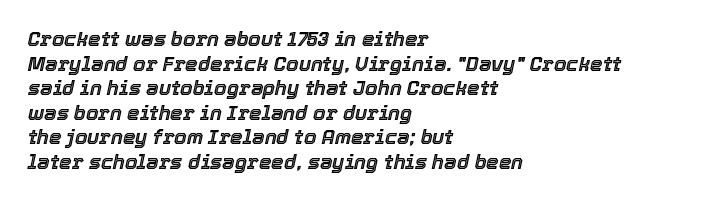
{"italic": "yes", "lean": "right", "slant_degrees": 12, "underline": "no", "align": "left", "line_spacing_ratio": 1.23, "letter_spacing": "normal", "letter_spacing_em": 0.0, "glyph_px": 20}
